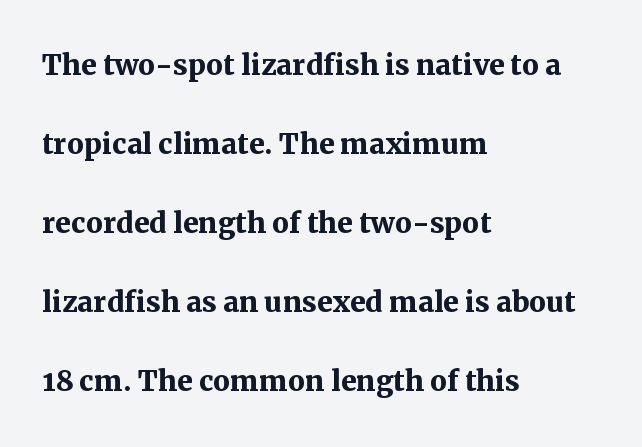
These lines keep a tight, regular rhythm from letter to letter. The lines in this sample share a left origin and differ only in where they stop. You can tell from the footed stems that serif type was used. The typography opts for an upright posture over an oblique one. This rendering features lettering with no underline. Vertical spacing — loose.
